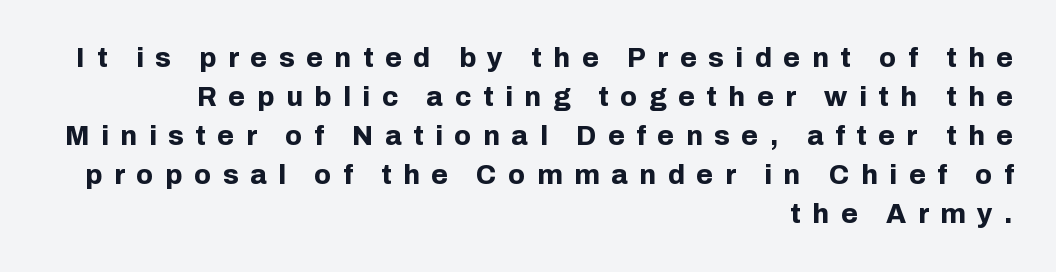
The image shows 27 px bold type, upright; set right-aligned, normal line spacing (1.44x), unusually wide letter spacing (+0.43 em), not underlined.
